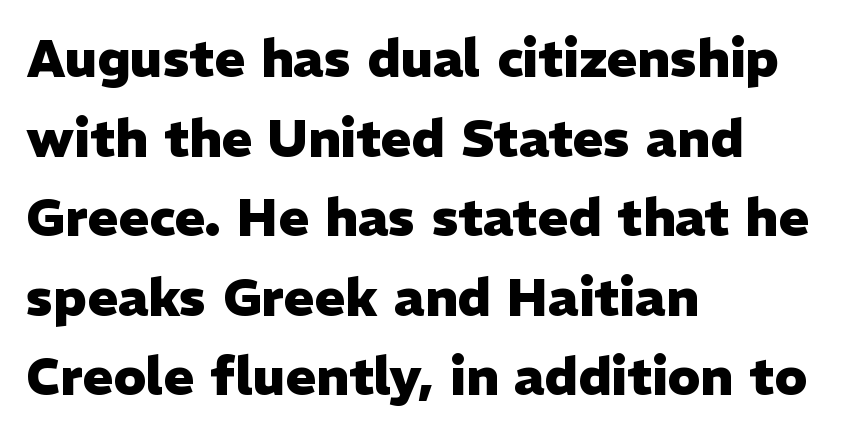
{"serif": "no", "italic": "no", "bold": "yes", "weight": "heavy", "width": "normal", "stroke_contrast": "low", "x_height": "medium", "monospaced": "no", "underline": "no", "align": "left", "line_spacing": "normal", "line_spacing_ratio": 1.53, "letter_spacing": "normal", "letter_spacing_em": 0.0, "glyph_px": 52}
